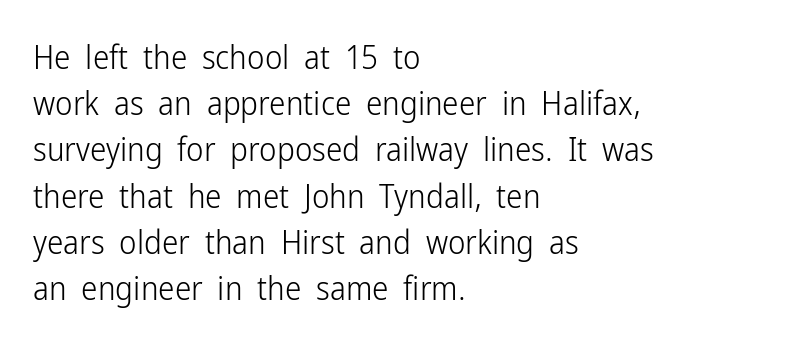
Q: Is the text bold? A: No.
Q: Is the text italic (slanted)? A: No, it is upright.
Q: Is the typeface a serif or a sans-serif typeface? A: Sans-serif.
Q: Is the text underlined? A: No.
Q: How is the paragraph aligned? A: Left-aligned.
Q: Is the spacing between letters normal or unusually wide? A: Normal.
Q: Is the spacing between lines tight, normal or loose? A: Normal.
Q: Width (condensed, normal, or wide)? A: Condensed.
Q: Stroke contrast? A: Low.
Q: x-height? A: Medium.
Q: Monospaced? A: No.
